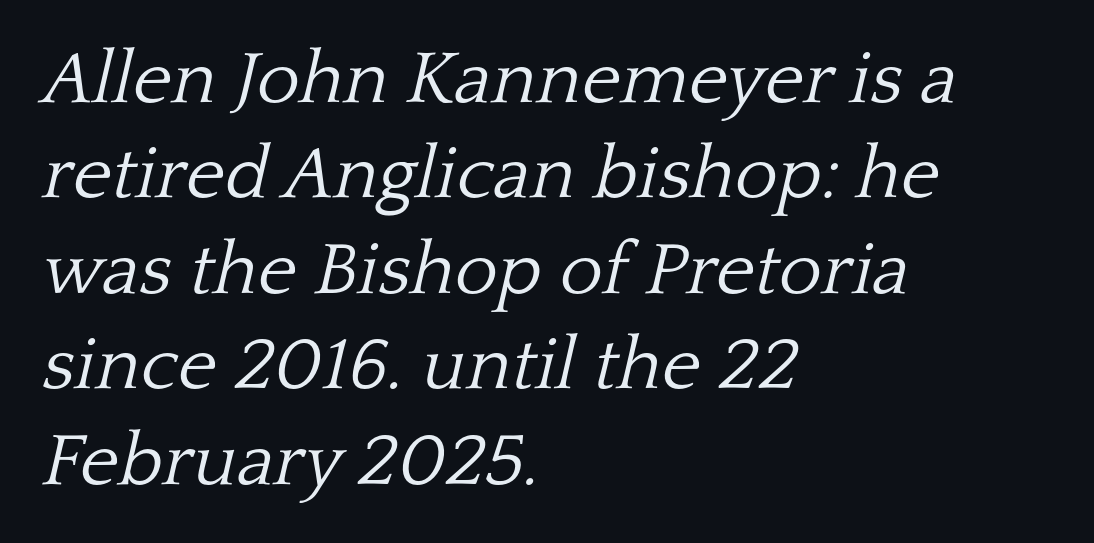
Proportional: the letters do not fall into vertical columns. This sample keeps an unexceptional amount of space between lines. You can tell from the footed stems that serif type was used. Where is the straight margin? On the left. In terms of letterspacing, this is plain default setting. Words float on clear page, feet unadorned.
